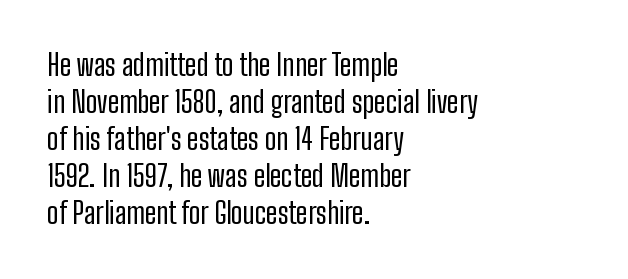
Q: Is the text bold? A: No.
Q: Is the text italic (slanted)? A: No, it is upright.
Q: Is the typeface a serif or a sans-serif typeface? A: Sans-serif.
Q: Is the text underlined? A: No.
Q: How is the paragraph aligned? A: Left-aligned.
Q: Is the spacing between letters normal or unusually wide? A: Normal.
Q: Is the spacing between lines tight, normal or loose? A: Normal.
Q: Width (condensed, normal, or wide)? A: Condensed.
Q: Stroke contrast? A: Low.
Q: x-height? A: Medium.
Q: Monospaced? A: No.
